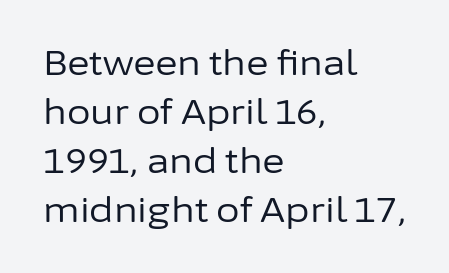
{"serif": "no", "italic": "no", "bold": "no", "weight": "regular", "width": "normal", "stroke_contrast": "low", "x_height": "medium", "monospaced": "no", "underline": "no", "align": "left", "line_spacing": "normal", "line_spacing_ratio": 1.44, "letter_spacing": "normal", "letter_spacing_em": 0.0, "glyph_px": 34}
